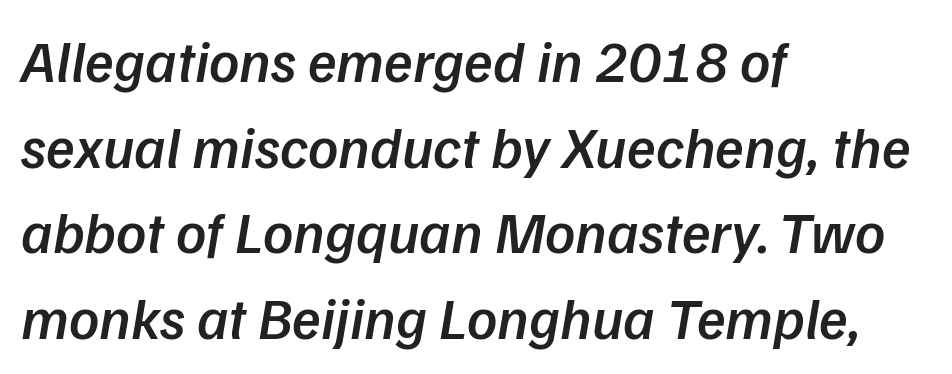
Q: Is the text bold? A: Semi-bold.
Q: Is the typeface a serif or a sans-serif typeface? A: Sans-serif.
Q: Is the text underlined? A: No.
Q: How is the paragraph aligned? A: Left-aligned.
Q: Is the spacing between letters normal or unusually wide? A: Normal.
Q: Is the spacing between lines tight, normal or loose? A: Normal.
Q: Width (condensed, normal, or wide)? A: Normal.
Q: Stroke contrast? A: Low.
Q: x-height? A: Medium.
Q: Monospaced? A: No.
